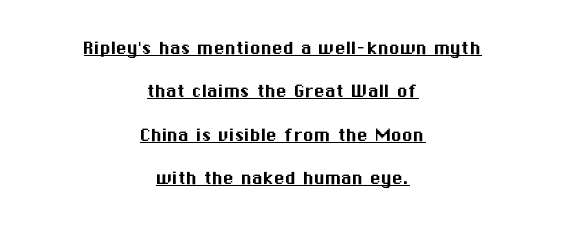
{"italic": "no", "underline": "yes", "align": "center", "line_spacing": "loose", "line_spacing_ratio": 1.97, "letter_spacing": "normal", "letter_spacing_em": 0.0, "glyph_px": 22}
